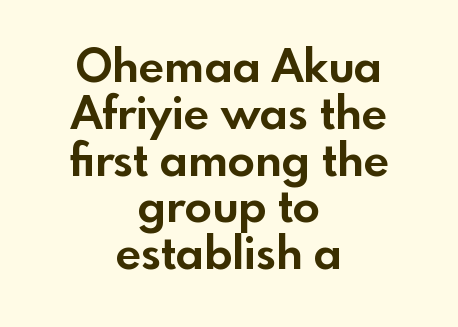
{"serif": "no", "italic": "no", "bold": "yes", "weight": "bold", "width": "normal", "x_height": "small", "monospaced": "no", "underline": "no", "align": "center", "line_spacing": "tight", "line_spacing_ratio": 1.04, "letter_spacing": "normal", "letter_spacing_em": 0.0, "glyph_px": 45}
